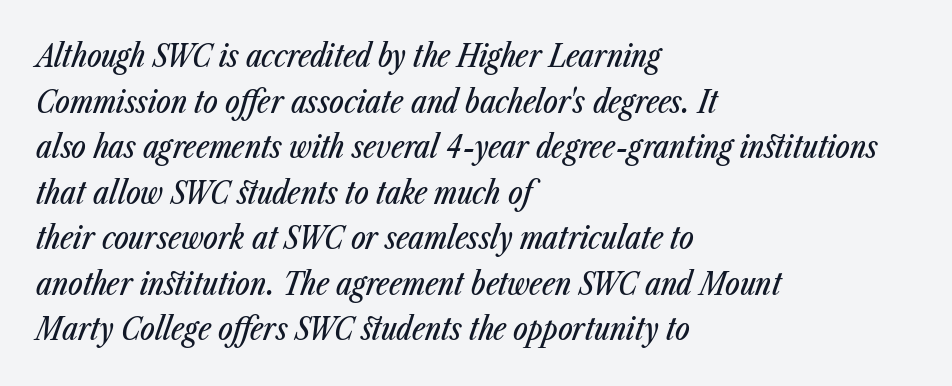
The image shows 31 px condensed type, italic (leaning right); set left-aligned, normal line spacing (1.47x), normal letter spacing, not underlined; low stroke contrast and a medium x-height.
